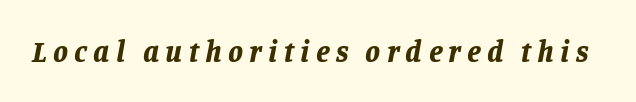
The typography opts for an oblique posture over an upright one. The passage shown is emphatically bold. You could not count columns in this text — the font is proportionally spaced. Tracking here is generous; glyphs stand well apart from one another. The space directly below the letters is spotless.
